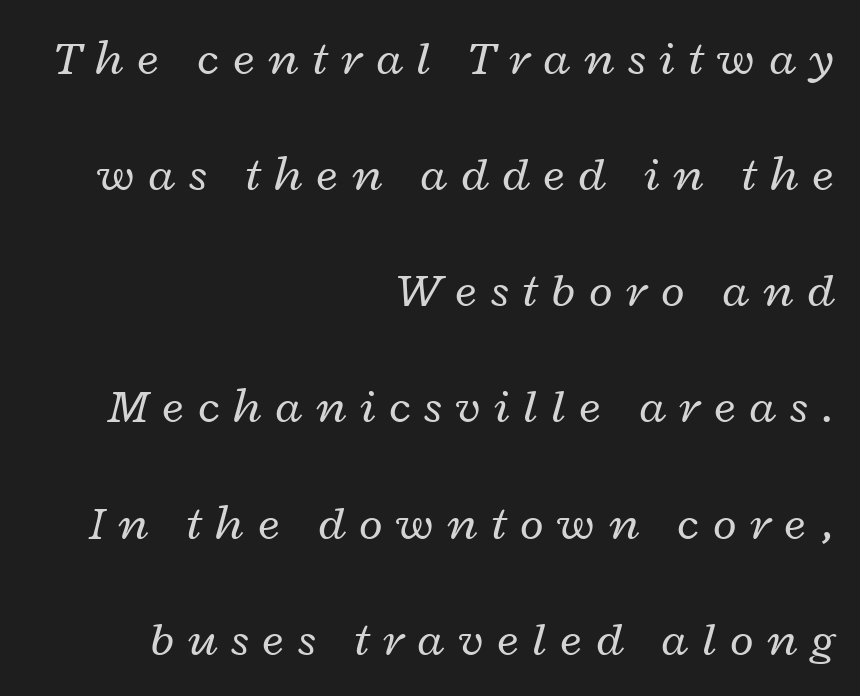
The image shows 49 px regular-weight, wide type, italic (leaning right); set right-aligned, loose line spacing (2.37x), unusually wide letter spacing (+0.28 em), not underlined; low stroke contrast and a medium x-height.
